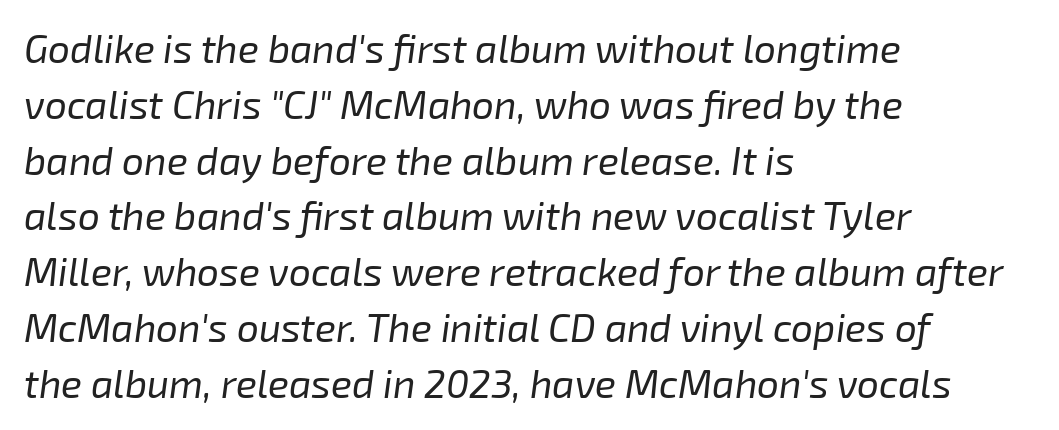
The image shows 39 px regular-weight type, italic (leaning right); set left-aligned, normal line spacing (1.43x), normal letter spacing, not underlined; low stroke contrast and a medium x-height.
